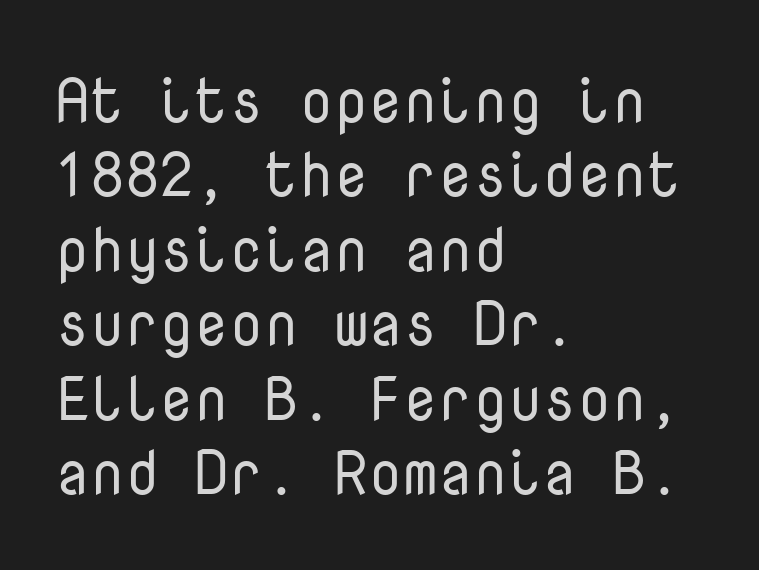
Q: Is the text bold? A: No.
Q: Is the text italic (slanted)? A: No, it is upright.
Q: Is the typeface a serif or a sans-serif typeface? A: Sans-serif.
Q: Is the text underlined? A: No.
Q: How is the paragraph aligned? A: Left-aligned.
Q: Is the spacing between letters normal or unusually wide? A: Normal.
Q: Width (condensed, normal, or wide)? A: Normal.
Q: Stroke contrast? A: Low.
Q: x-height? A: Medium.
Q: Monospaced? A: Yes.
